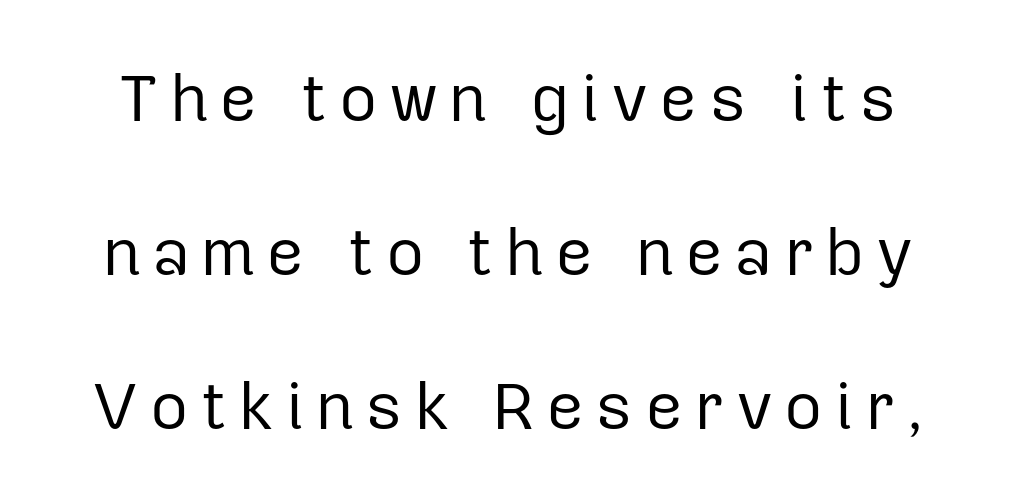
{"serif": "no", "italic": "no", "bold": "no", "weight": "regular", "width": "normal", "stroke_contrast": "low", "x_height": "medium", "monospaced": "no", "underline": "no", "line_spacing": "loose", "line_spacing_ratio": 2.33, "glyph_px": 66}
